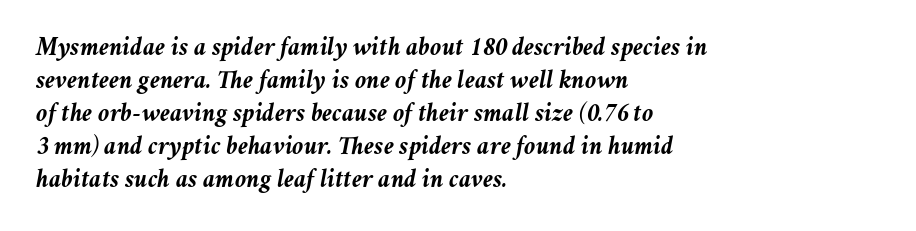
{"italic": "yes", "lean": "right", "slant_degrees": 11, "bold": "yes", "underline": "no", "align": "left", "line_spacing": "normal", "line_spacing_ratio": 1.27, "letter_spacing": "normal", "letter_spacing_em": 0.0, "glyph_px": 26}
